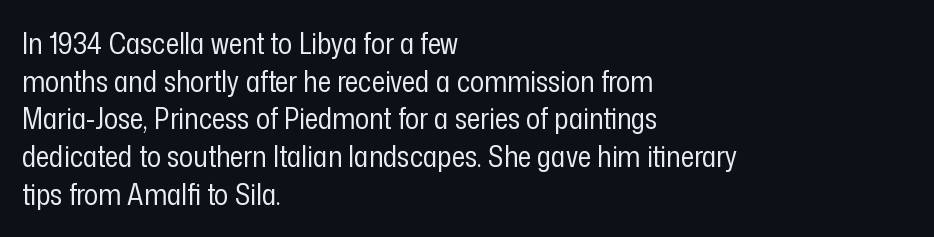
The image shows 29 px regular-weight, condensed sans-serif type, upright; set left-aligned, normal line spacing (1.3x), normal letter spacing, not underlined; low stroke contrast and a medium x-height.
